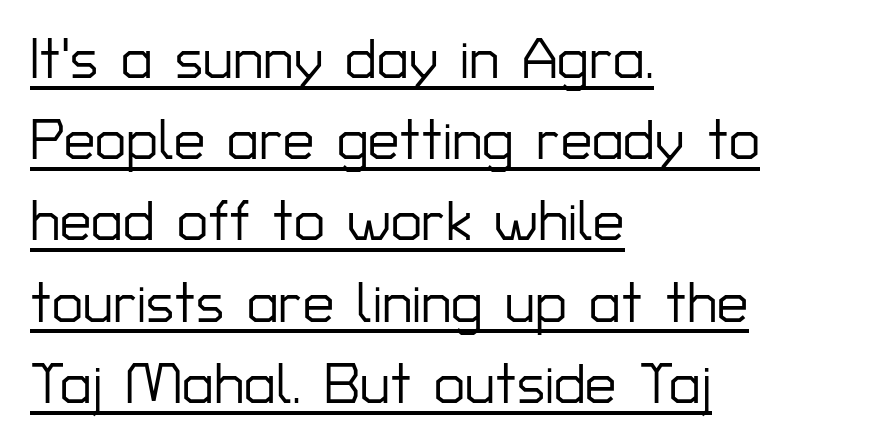
Honestly, the underline is the first thing you notice here. Each letter keeps its own natural width here, so spacing adapts to shape. The text block is weighted toward the left margin, trailing off unevenly rightward. The font family rendered here belongs to the sans-serif group. Every stem runs plumb, perpendicular to the baseline.
